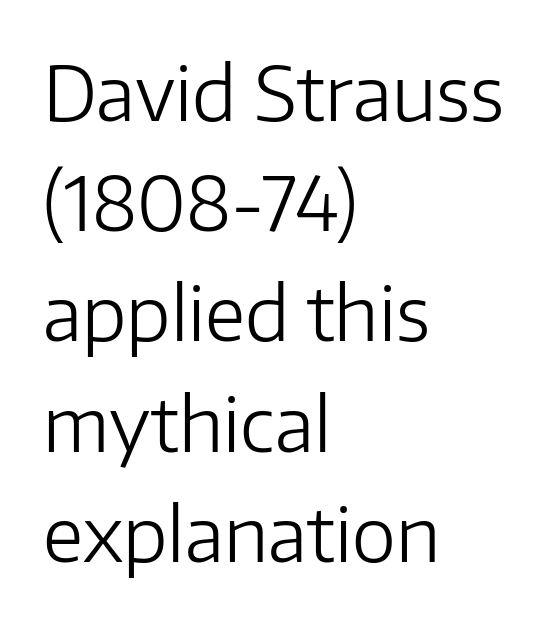
Notice how descenders clear the ascenders below comfortably — that's standard leading. Horizontal alignment here is leftward, the default for most running prose. The horizontal fit of the characters is conventional and even. Nothing sits at the stroke ends, so this counts as sans-serif. The strip under each line holds only bare page. This is roman type, the default non-slanted kind.
